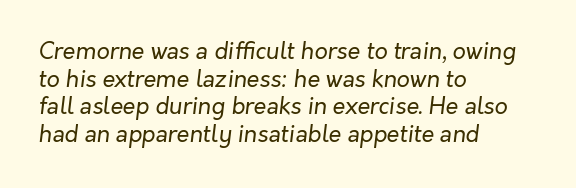
The image shows 23 px text type, italic (leaning right); set left-aligned, line spacing 1.2x, normal letter spacing, not underlined.
